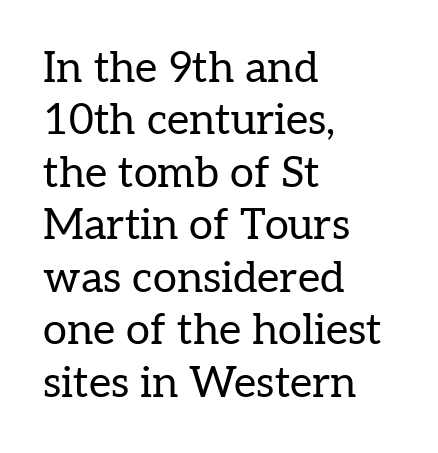
Is this a sans? No — the strokes have serifs. Unbolded letterforms with no extra heft. In CSS terms this would be text-align: left. Check under the words: just untouched page. In terms of letterspacing, this is plain default setting. The rendering uses natural spacing where letterforms have individual widths.
